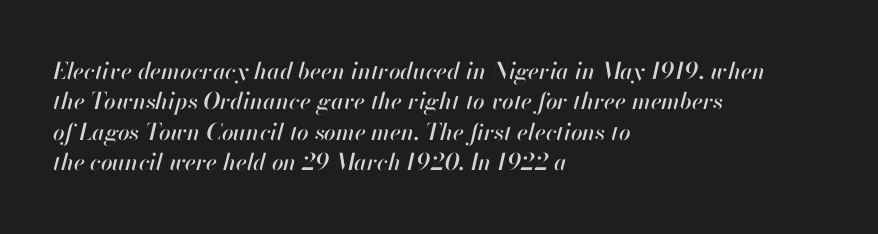
Q: Is the text italic (slanted)? A: Yes, it leans right by about 13 degrees.
Q: Is the text underlined? A: No.
Q: How is the paragraph aligned? A: Left-aligned.
Q: Is the spacing between letters normal or unusually wide? A: Normal.
Q: Is the spacing between lines tight, normal or loose? A: Normal.
